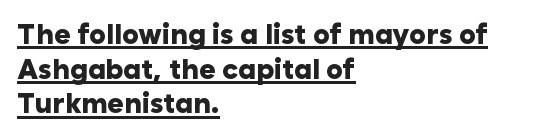
The image shows 28 px heavy sans-serif type, upright; set left-aligned, line spacing 1.24x, normal letter spacing, underlined; low stroke contrast and a medium x-height.
